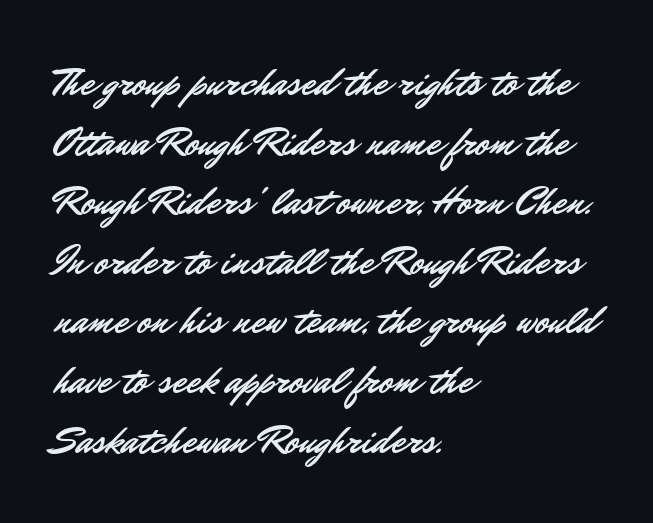
Q: Is the text italic (slanted)? A: Yes.
Q: Is the typeface a serif or a sans-serif typeface? A: Sans-serif.
Q: Is the text underlined? A: No.
Q: How is the paragraph aligned? A: Left-aligned.
Q: Is the spacing between letters normal or unusually wide? A: Normal.
Q: Is the spacing between lines tight, normal or loose? A: Normal.
Q: Width (condensed, normal, or wide)? A: Normal.
Q: Stroke contrast? A: Low.
Q: x-height? A: Small.
Q: Monospaced? A: No.
